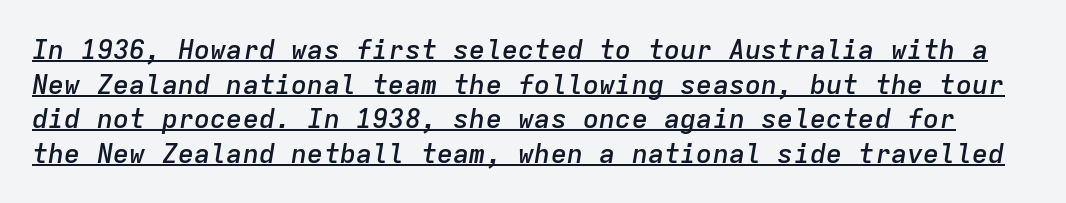
Underlined type. The passage shown has conventional tracking throughout. Emphasis-style slanted type is in use. I'd describe the lettering as semibold — firm but not a full bold. Baseline-to-baseline distance is the conventional proportion of letter height.
